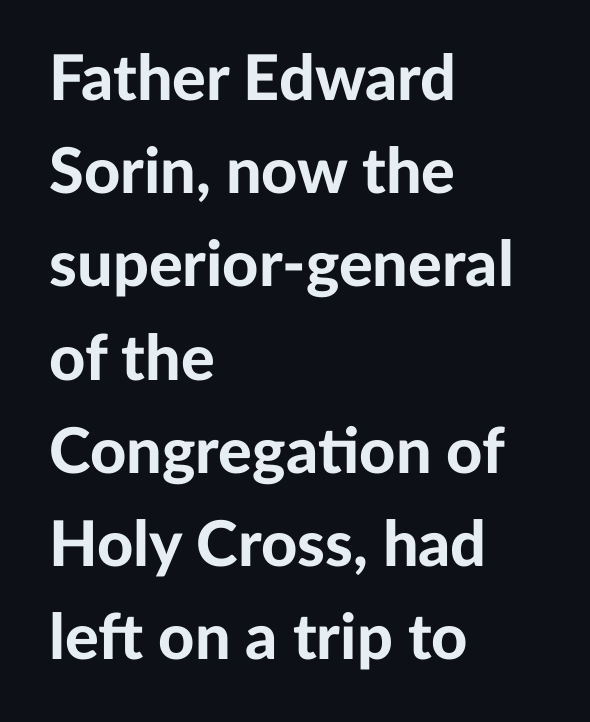
{"serif": "no", "italic": "no", "bold": "yes", "weight": "bold", "width": "normal", "stroke_contrast": "low", "x_height": "medium", "monospaced": "no", "underline": "no", "align": "left", "line_spacing": "normal", "line_spacing_ratio": 1.48, "letter_spacing": "normal", "letter_spacing_em": 0.0, "glyph_px": 63}
